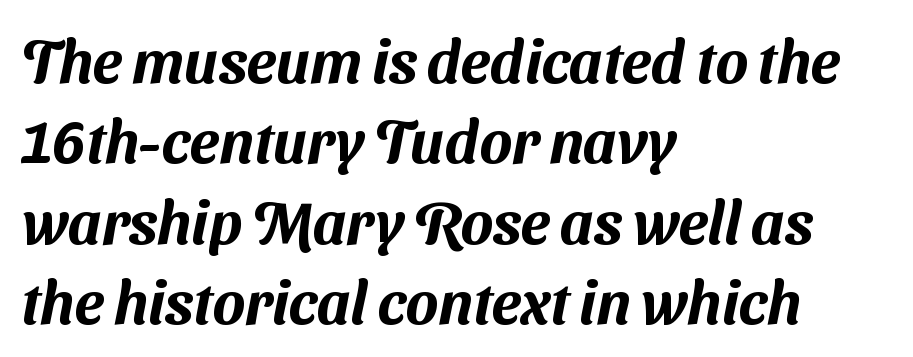
{"serif": "no", "width": "normal", "stroke_contrast": "medium", "x_height": "medium", "monospaced": "no", "underline": "no", "align": "left", "line_spacing": "normal", "line_spacing_ratio": 1.34, "letter_spacing": "normal", "letter_spacing_em": 0.0, "glyph_px": 60}
